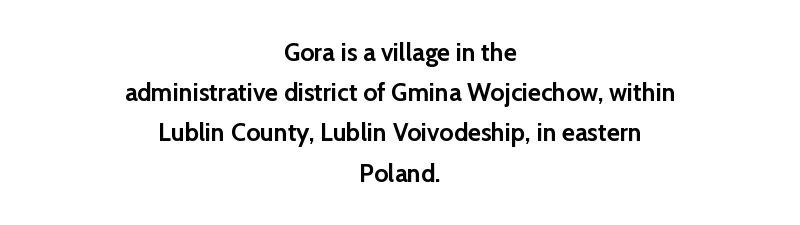
The image shows 25 px bold type, upright; set centered, normal line spacing (1.61x), normal letter spacing, not underlined.
